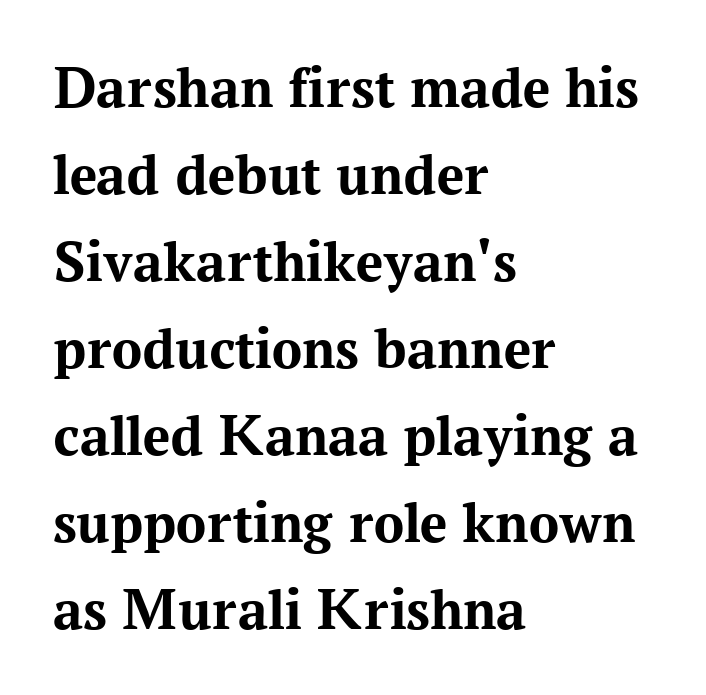
Q: Is the text bold? A: Yes.
Q: Is the text italic (slanted)? A: No, it is upright.
Q: Is the typeface a serif or a sans-serif typeface? A: Serif.
Q: Is the text underlined? A: No.
Q: How is the paragraph aligned? A: Left-aligned.
Q: Is the spacing between letters normal or unusually wide? A: Normal.
Q: Is the spacing between lines tight, normal or loose? A: Normal.
Q: Width (condensed, normal, or wide)? A: Normal.
Q: Stroke contrast? A: Medium.
Q: x-height? A: Medium.
Q: Monospaced? A: No.
